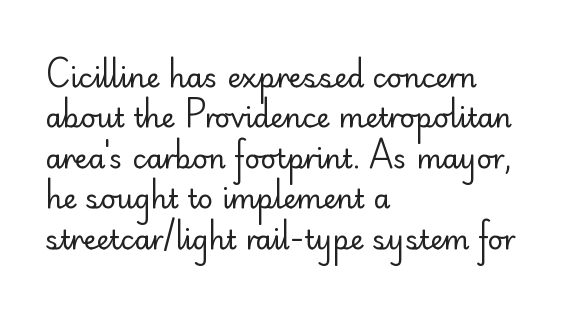
{"italic": "no", "bold": "no", "underline": "no", "align": "left", "line_spacing": "normal", "line_spacing_ratio": 1.5, "letter_spacing": "normal", "letter_spacing_em": 0.0, "glyph_px": 27}
